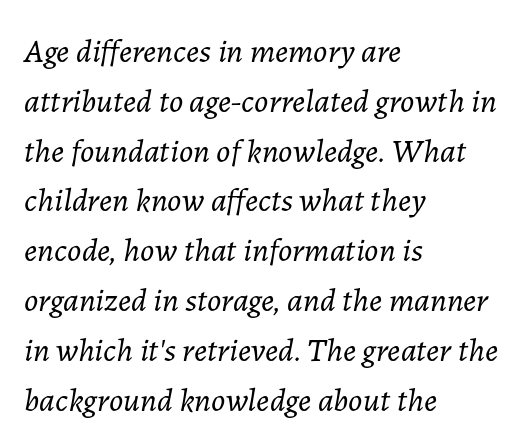
Would a proofreader flag this as italicized? Yes. Spacing verdict: proportional, widths tailored to each character. The letters sit at their default tracking, neither squeezed nor spread. Horizontal bands of white between lines are of average thickness. The specimen omits any rule beneath the text block's lines. Line starts are locked; line ends wander.
